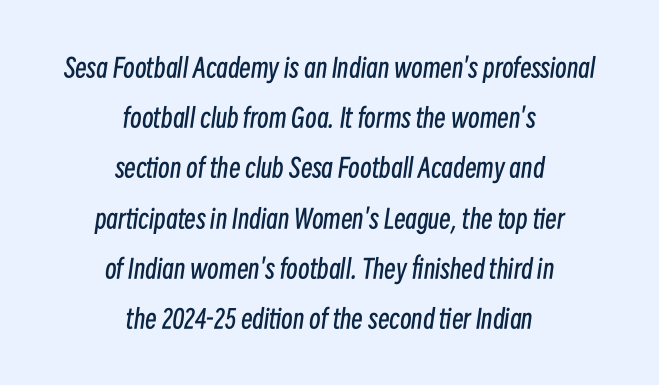
{"italic": "yes", "lean": "right", "slant_degrees": 8, "bold": "no", "underline": "no", "align": "center", "line_spacing": "loose", "line_spacing_ratio": 1.93, "letter_spacing": "normal", "letter_spacing_em": 0.0, "glyph_px": 26}
